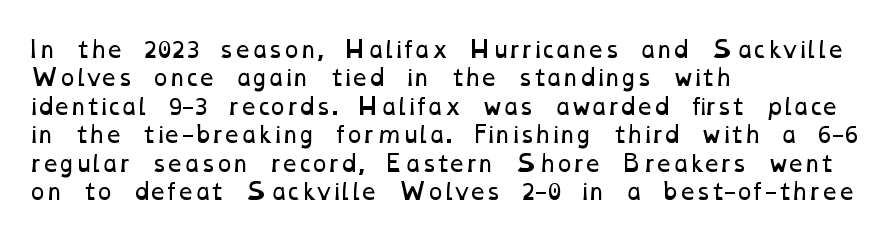
Students, note that the glyphs here touch the page at normal intervals. Leading: standard. The foot of each line stays bare and open. The typesetter chose a ragged-right arrangement here.
